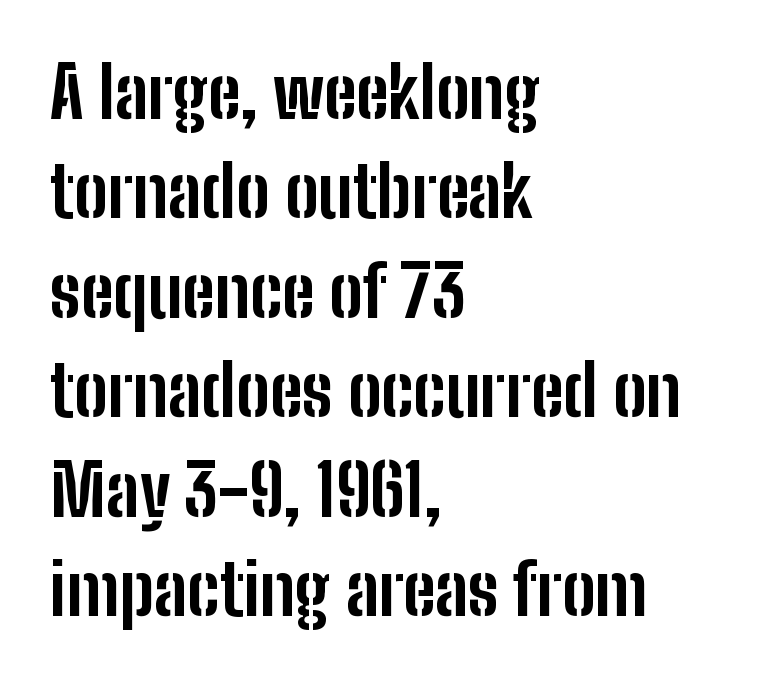
The image shows 70 px bold, condensed sans-serif type, upright; set left-aligned, normal line spacing (1.42x), normal letter spacing, not underlined; low stroke contrast and a medium x-height.
